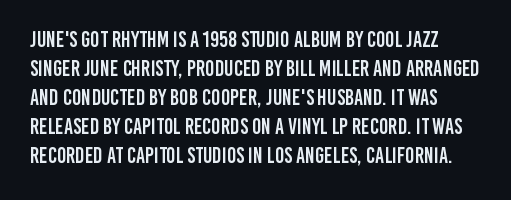
The type sits square on the baseline with zero lean. Words float on clear page, feet unadorned. There is no visible air inserted between adjacent glyphs. The space between consecutive lines is moderate.
